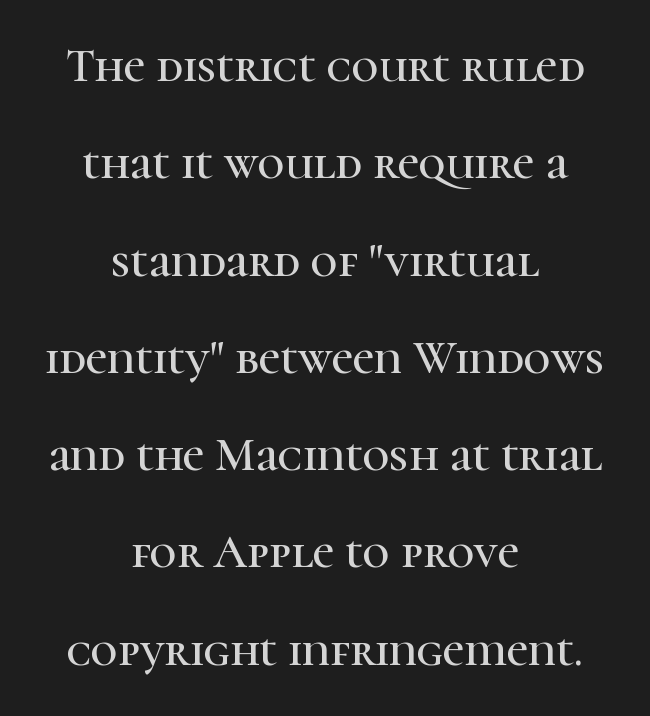
{"serif": "yes", "italic": "no", "width": "normal", "stroke_contrast": "high", "x_height": "medium", "monospaced": "no", "underline": "no", "align": "center", "line_spacing": "loose", "line_spacing_ratio": 2.07, "letter_spacing": "normal", "letter_spacing_em": 0.0, "glyph_px": 47}
